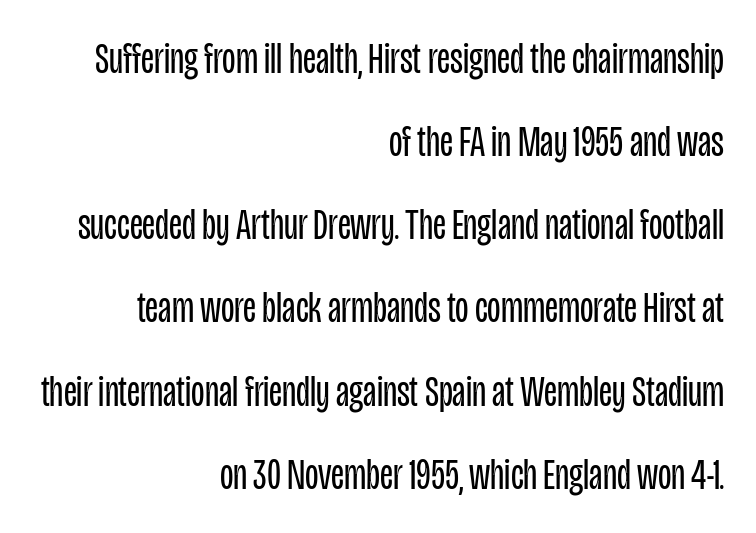
Q: Is the text bold? A: No.
Q: Is the text italic (slanted)? A: No, it is upright.
Q: Is the typeface a serif or a sans-serif typeface? A: Sans-serif.
Q: Is the text underlined? A: No.
Q: How is the paragraph aligned? A: Right-aligned.
Q: Is the spacing between letters normal or unusually wide? A: Normal.
Q: Width (condensed, normal, or wide)? A: Condensed.
Q: Stroke contrast? A: Low.
Q: x-height? A: Large.
Q: Monospaced? A: No.
